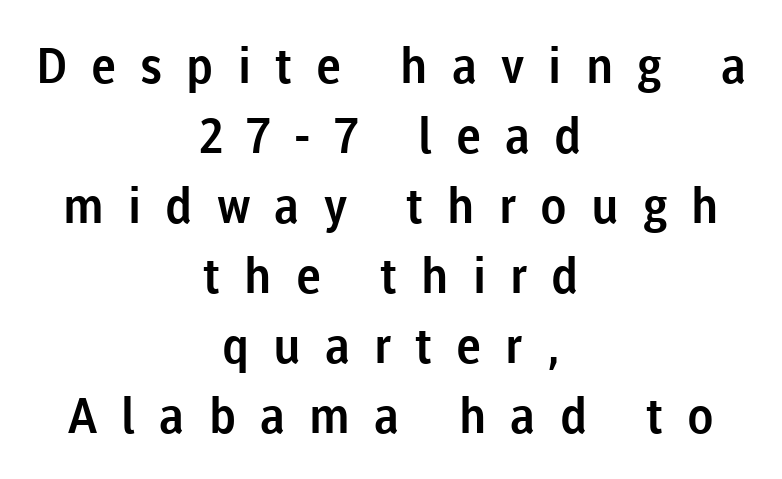
The axis of the letterforms is exactly vertical. Underline: absent. Vertical spacing — default. Type style note: lacks serifs. Short and long lines alike share a common midpoint. Do the characters align in a grid? No, the font is proportional.
